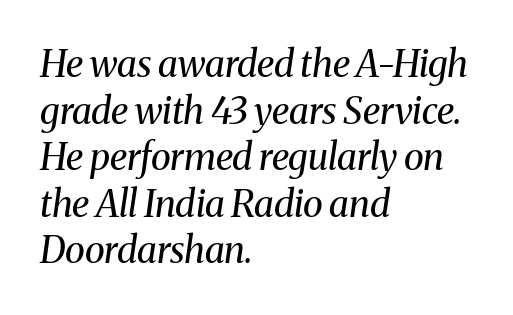
These lines keep a tight, regular rhythm from letter to letter. This rendering uses left alignment, leaving the right contour irregular. No heavy texture on the line: the type isn't bold. The gap between lines stays unmarked. This sample has the flowing, uneven cadence of proportional lettering.
